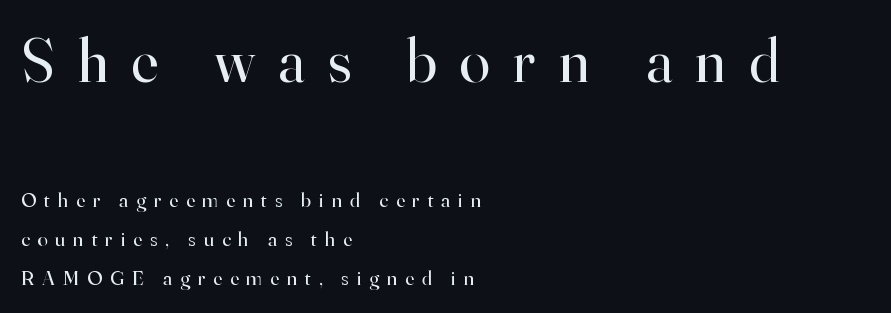
The image shows 62 px regular-weight serif type, upright; set left-aligned, line spacing 1.86x, unusually wide letter spacing (+0.37 em), not underlined; the first (top) block is 2.95x larger; high stroke contrast and a small x-height.
